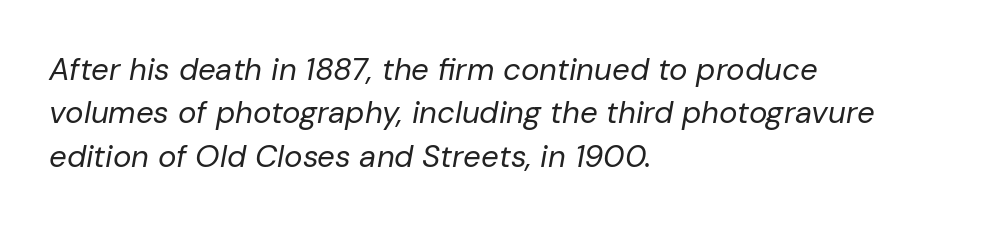
{"italic": "yes", "lean": "right", "slant_degrees": 10, "bold": "no", "weight": "regular", "width": "normal", "stroke_contrast": "low", "x_height": "medium", "monospaced": "no", "underline": "no", "align": "left", "line_spacing": "normal", "line_spacing_ratio": 1.4, "letter_spacing": "normal", "letter_spacing_em": 0.0, "glyph_px": 31}
